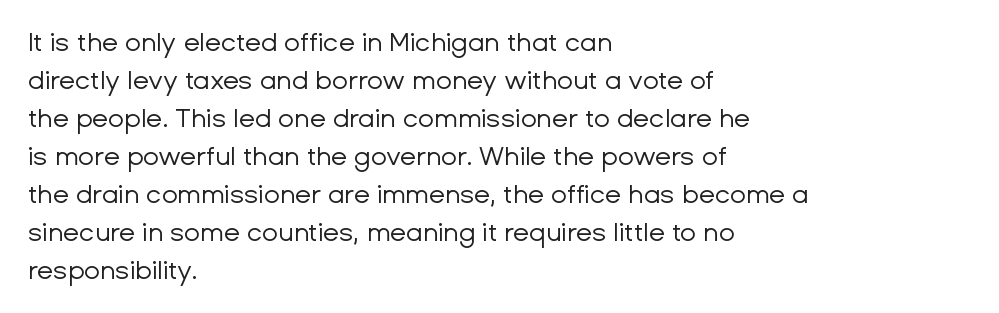
Visually the block forms a straight wall on the left and a jagged coastline on the right. Caption: standard tracking, unaltered. The type sits square on the baseline with zero lean. Weight: not bold — regular or lighter.
